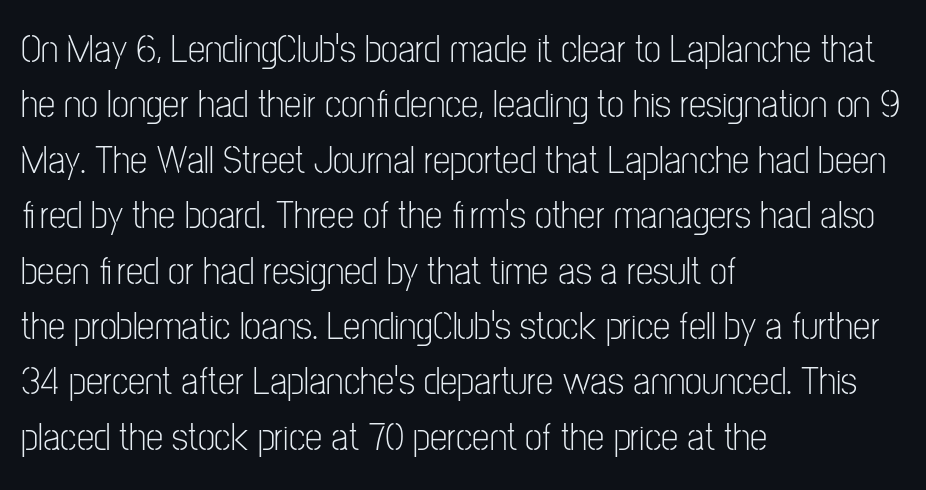
The image shows 39 px light, condensed sans-serif type, upright; set left-aligned, normal line spacing (1.42x), normal letter spacing, not underlined; low stroke contrast and a medium x-height.
